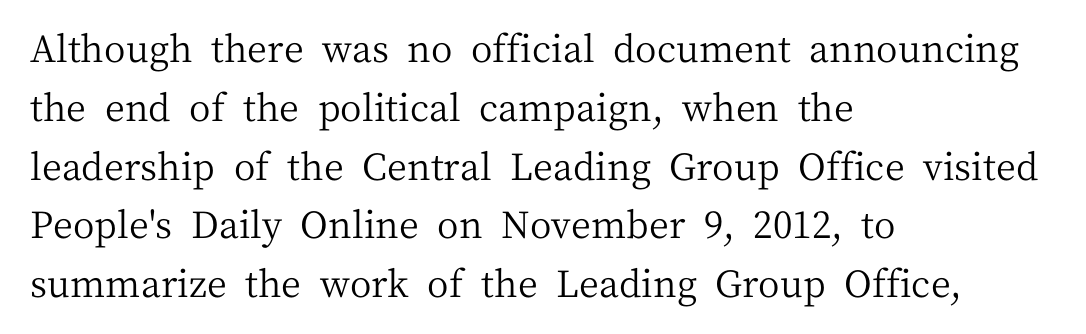
Q: Is the text bold? A: No.
Q: Is the text italic (slanted)? A: No, it is upright.
Q: Is the typeface a serif or a sans-serif typeface? A: Serif.
Q: Is the text underlined? A: No.
Q: How is the paragraph aligned? A: Left-aligned.
Q: Is the spacing between letters normal or unusually wide? A: Normal.
Q: Is the spacing between lines tight, normal or loose? A: Normal.
Q: Width (condensed, normal, or wide)? A: Normal.
Q: Stroke contrast? A: Medium.
Q: x-height? A: Medium.
Q: Monospaced? A: No.
